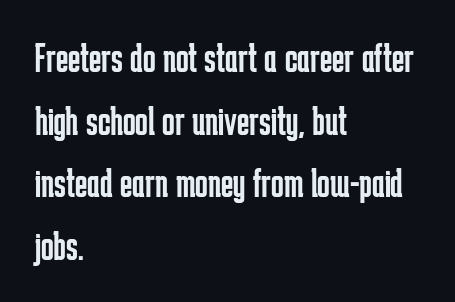
{"serif": "no", "italic": "no", "bold": "no", "weight": "regular", "width": "condensed", "stroke_contrast": "low", "x_height": "medium", "monospaced": "no", "underline": "no", "align": "left", "line_spacing": "normal", "line_spacing_ratio": 1.49, "letter_spacing": "normal", "letter_spacing_em": 0.0, "glyph_px": 42}
